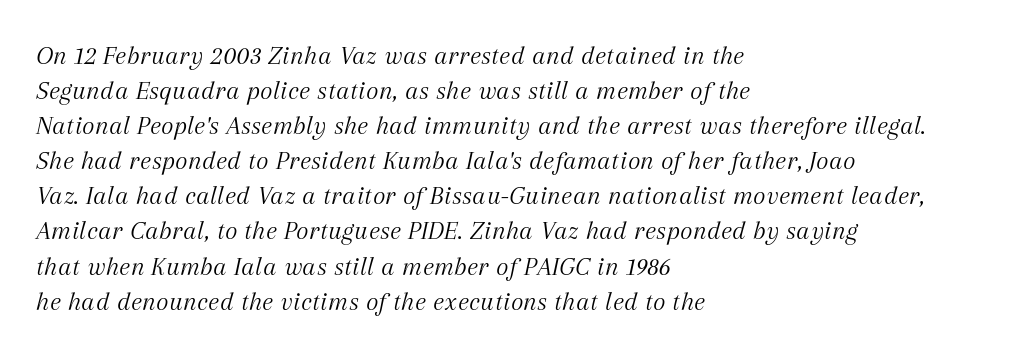
Q: Is the text bold? A: No.
Q: Is the text italic (slanted)? A: Yes, it leans right by about 12 degrees.
Q: Is the text underlined? A: No.
Q: How is the paragraph aligned? A: Left-aligned.
Q: Is the spacing between letters normal or unusually wide? A: Normal.
Q: Is the spacing between lines tight, normal or loose? A: Normal.
